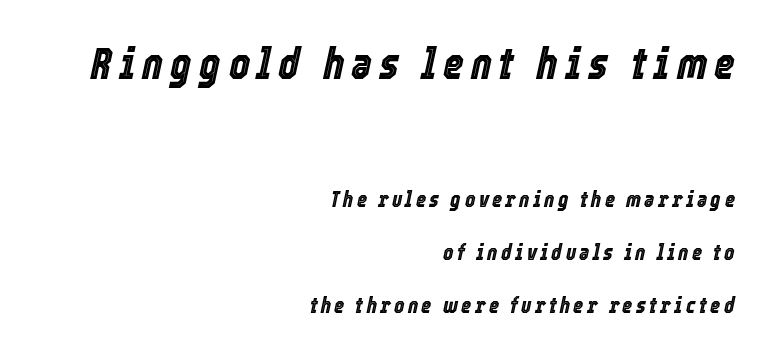
Q: Is the text italic (slanted)? A: Yes, it leans right by about 12 degrees.
Q: Is the text underlined? A: No.
Q: How is the paragraph aligned? A: Right-aligned.
Q: Is the spacing between lines tight, normal or loose? A: Loose.
Q: Which block of text is set in a larger size, the first (top) or the second (bottom)? A: The first (top) one.
Q: Width (condensed, normal, or wide)? A: Condensed.
Q: x-height? A: Medium.
Q: Monospaced? A: No.
